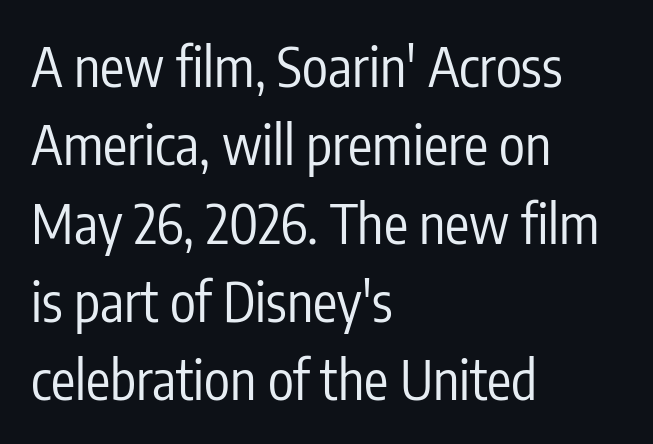
Q: Is the text bold? A: No.
Q: Is the text italic (slanted)? A: No, it is upright.
Q: Is the typeface a serif or a sans-serif typeface? A: Sans-serif.
Q: Is the text underlined? A: No.
Q: How is the paragraph aligned? A: Left-aligned.
Q: Is the spacing between letters normal or unusually wide? A: Normal.
Q: Is the spacing between lines tight, normal or loose? A: Normal.
Q: Width (condensed, normal, or wide)? A: Condensed.
Q: Stroke contrast? A: Low.
Q: x-height? A: Medium.
Q: Monospaced? A: No.
